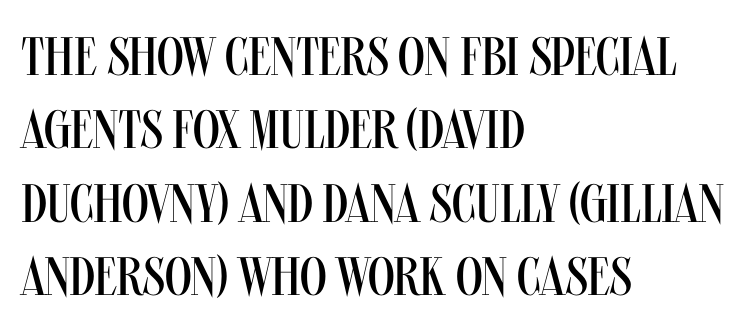
{"serif": "no", "italic": "no", "bold": "no", "weight": "regular", "width": "condensed", "stroke_contrast": "medium", "x_height": "large", "monospaced": "no", "underline": "no", "align": "left", "line_spacing": "normal", "line_spacing_ratio": 1.36, "letter_spacing": "normal", "letter_spacing_em": 0.0, "glyph_px": 54}
